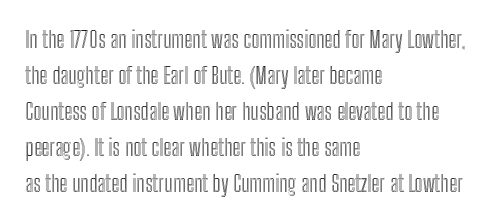
The image shows 23 px text type, upright; set left-aligned, normal line spacing (1.56x), normal letter spacing, not underlined.
